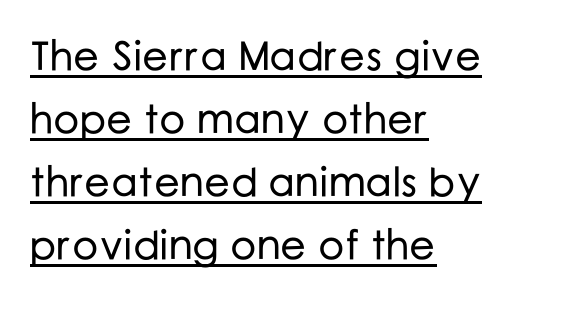
{"serif": "no", "italic": "no", "width": "normal", "stroke_contrast": "low", "x_height": "medium", "monospaced": "no", "underline": "yes", "align": "left", "line_spacing": "normal", "line_spacing_ratio": 1.54, "letter_spacing": "normal", "letter_spacing_em": 0.0, "glyph_px": 41}
